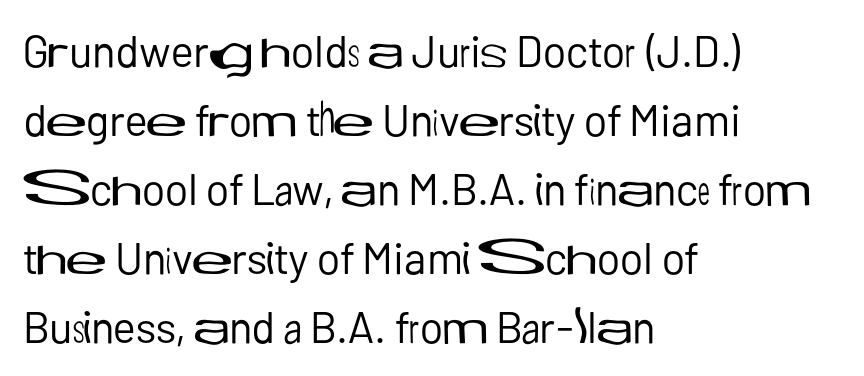
{"serif": "no", "italic": "no", "bold": "no", "weight": "regular", "width": "normal", "stroke_contrast": "low", "x_height": "medium", "monospaced": "no", "underline": "no", "align": "left", "line_spacing": "normal", "line_spacing_ratio": 1.57, "letter_spacing": "normal", "letter_spacing_em": 0.0, "glyph_px": 44}
